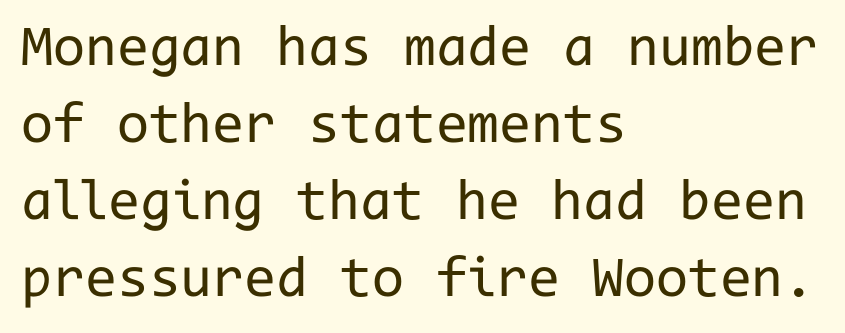
The image shows 58 px regular-weight sans-serif type, upright, monospaced; set left-aligned, normal line spacing (1.33x), normal letter spacing, not underlined; low stroke contrast and a medium x-height.
